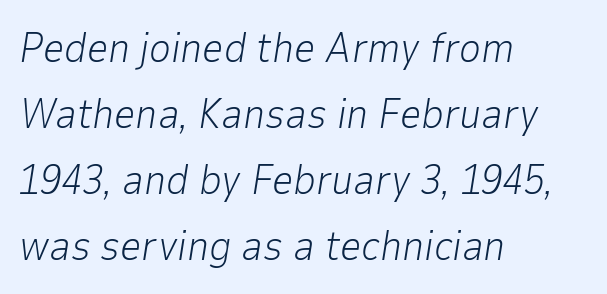
These lines keep a tight, regular rhythm from letter to letter. Glance below the letters and you will spot only blank space. The rendering uses natural spacing where letterforms have individual widths. This sample is left-justified, so line endings fall wherever the words run out. Evenly set lines give the paragraph a standard silhouette.
